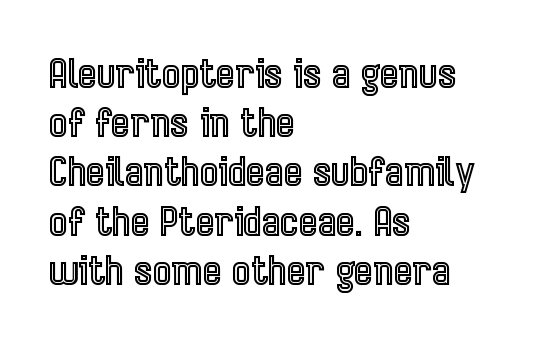
The image shows 40 px condensed type, upright; set left-aligned, line spacing 1.23x, normal letter spacing, not underlined; a medium x-height.
